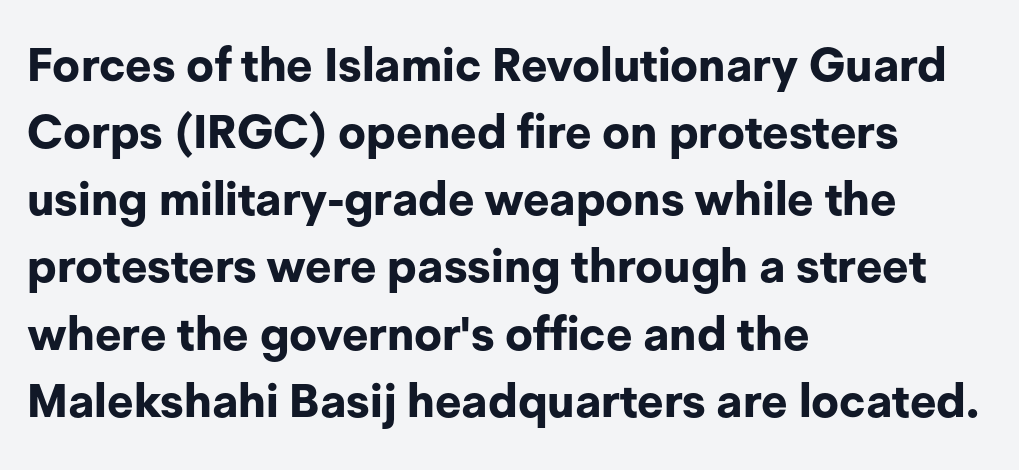
Q: Is the text bold? A: Yes.
Q: Is the text italic (slanted)? A: No, it is upright.
Q: Is the typeface a serif or a sans-serif typeface? A: Sans-serif.
Q: Is the text underlined? A: No.
Q: How is the paragraph aligned? A: Left-aligned.
Q: Is the spacing between letters normal or unusually wide? A: Normal.
Q: Is the spacing between lines tight, normal or loose? A: Normal.
Q: Width (condensed, normal, or wide)? A: Normal.
Q: Stroke contrast? A: Low.
Q: x-height? A: Medium.
Q: Monospaced? A: No.
